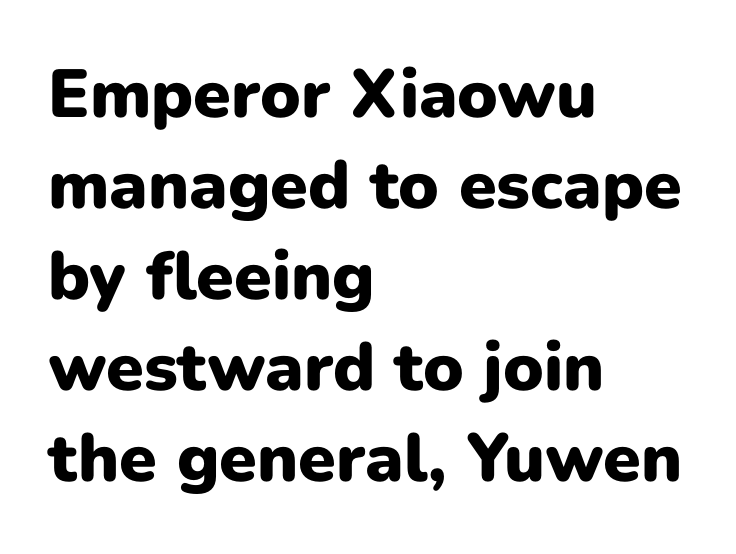
The image shows 68 px heavy sans-serif type, upright; set left-aligned, normal line spacing (1.34x), normal letter spacing, not underlined; low stroke contrast and a medium x-height.
